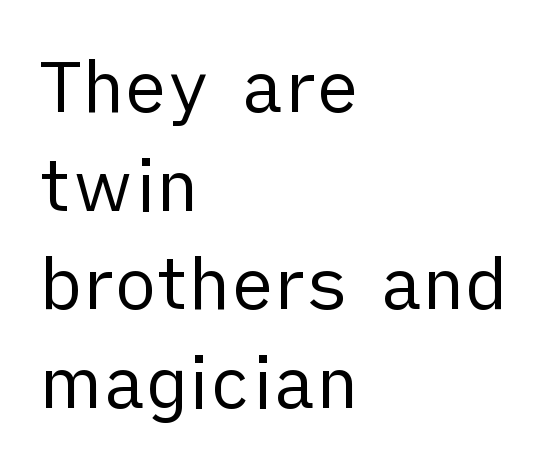
The image shows 71 px regular-weight sans-serif type, upright; set left-aligned, normal line spacing (1.39x), normal letter spacing, not underlined; low stroke contrast and a medium x-height.
